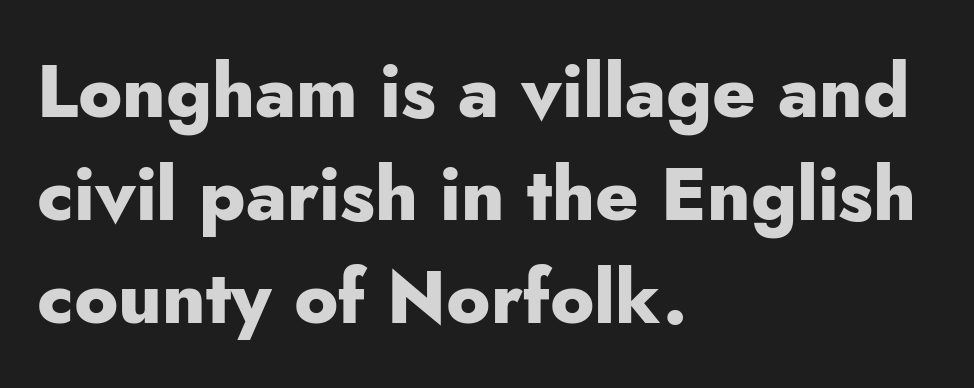
{"serif": "no", "italic": "no", "bold": "yes", "weight": "heavy", "width": "normal", "stroke_contrast": "low", "x_height": "small", "monospaced": "no", "underline": "no", "align": "left", "line_spacing": "normal", "line_spacing_ratio": 1.39, "letter_spacing": "normal", "letter_spacing_em": 0.0, "glyph_px": 74}
